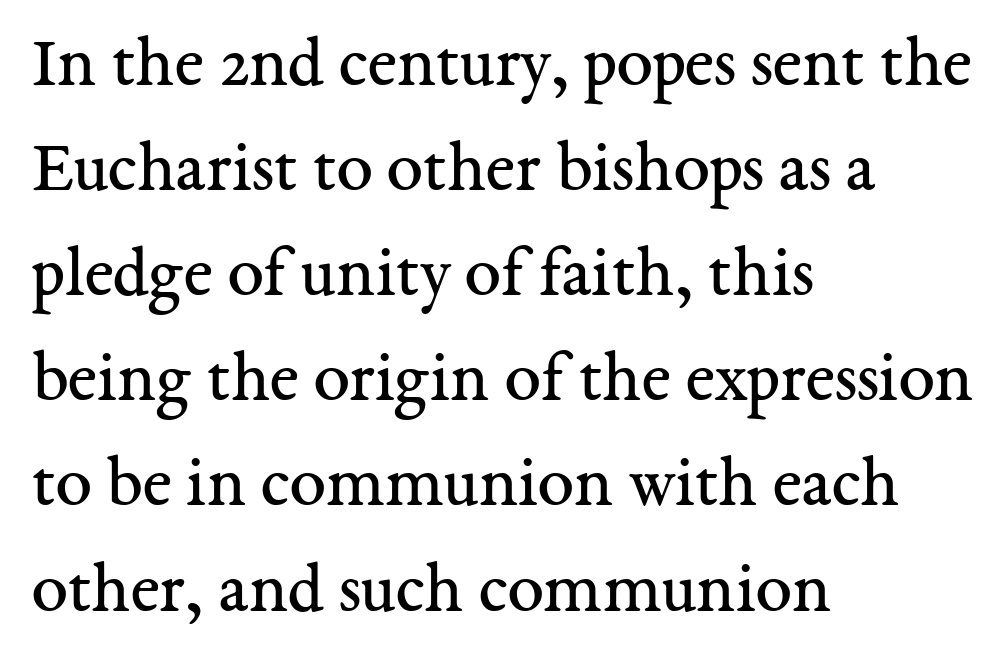
The image shows 73 px regular-weight serif type, upright; set left-aligned, normal line spacing (1.44x), normal letter spacing, not underlined; medium stroke contrast and a medium x-height.
